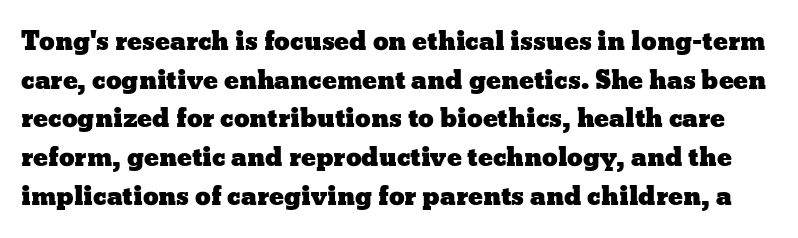
{"italic": "no", "underline": "no", "line_spacing": "normal", "line_spacing_ratio": 1.55, "letter_spacing": "normal", "letter_spacing_em": 0.0, "glyph_px": 25}
